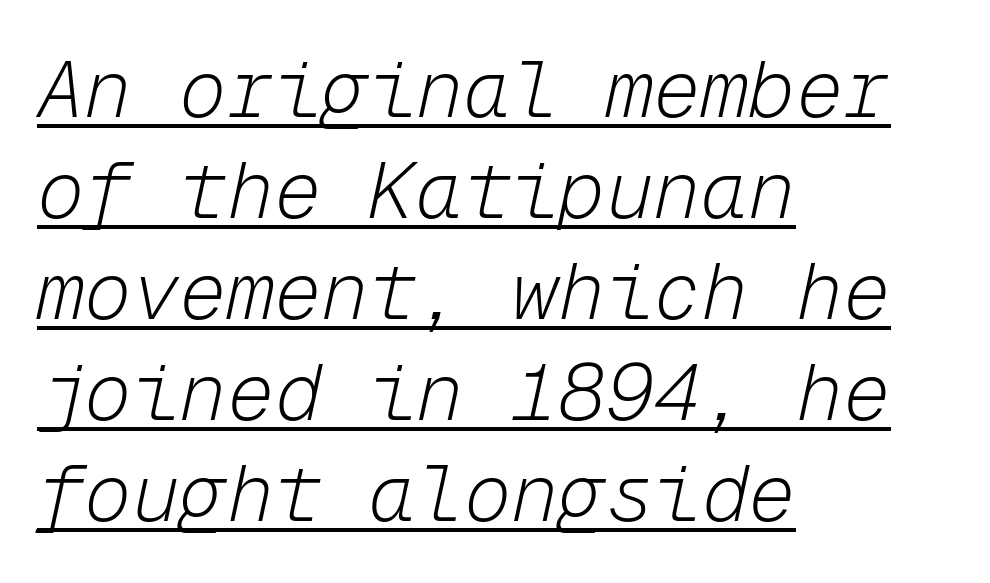
The image shows 79 px light type, italic (leaning right), monospaced; set left-aligned, normal line spacing (1.28x), normal letter spacing, underlined; low stroke contrast and a medium x-height.
